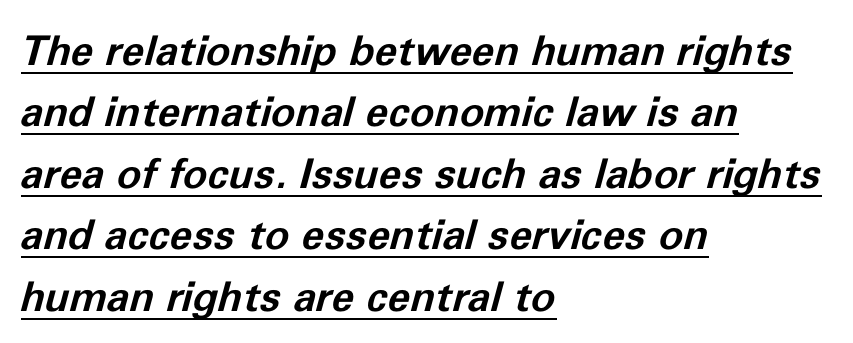
Q: Is the text bold? A: Yes.
Q: Is the text italic (slanted)? A: Yes, it leans right by about 11 degrees.
Q: Is the text underlined? A: Yes.
Q: How is the paragraph aligned? A: Left-aligned.
Q: Is the spacing between letters normal or unusually wide? A: Normal.
Q: Is the spacing between lines tight, normal or loose? A: Normal.
Q: Width (condensed, normal, or wide)? A: Normal.
Q: Stroke contrast? A: Low.
Q: x-height? A: Medium.
Q: Monospaced? A: No.
